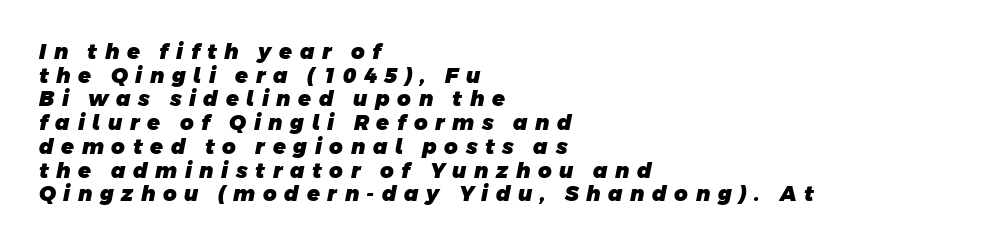
The image shows 21 px bold type; set left-aligned, tight line spacing (1.13x), unusually wide letter spacing (+0.36 em), not underlined.
